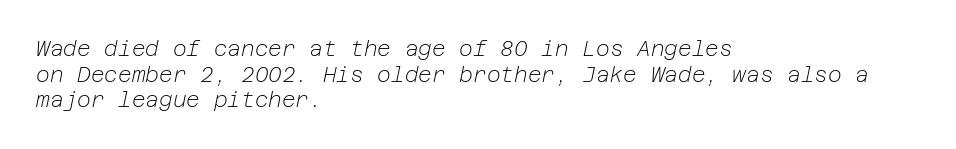
One-word summary of the alignment: left. Would a proofreader flag this as italicized? Yes. No word sits above an underline. No heavy texture on the line: the type isn't bold.
